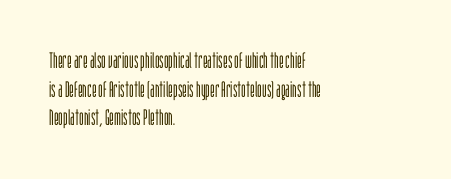
Q: Is the text bold? A: No.
Q: Is the text italic (slanted)? A: No, it is upright.
Q: Is the text underlined? A: No.
Q: How is the paragraph aligned? A: Left-aligned.
Q: Is the spacing between letters normal or unusually wide? A: Normal.
Q: Is the spacing between lines tight, normal or loose? A: Normal.
